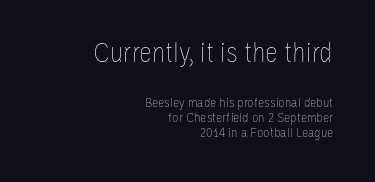
The image shows 29 px thin, condensed type, upright; set right-aligned, tight line spacing (1.08x), normal letter spacing, not underlined; the first (top) block is 2.07x larger; low stroke contrast and a large x-height.
